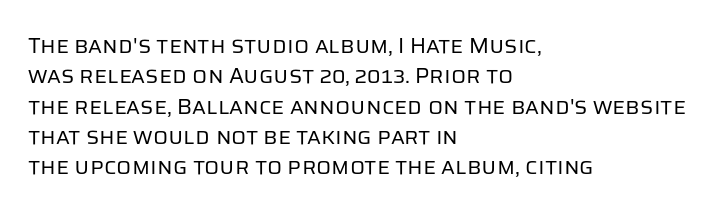
Q: Is the text bold? A: No.
Q: Is the text italic (slanted)? A: No, it is upright.
Q: Is the text underlined? A: No.
Q: How is the paragraph aligned? A: Left-aligned.
Q: Is the spacing between letters normal or unusually wide? A: Normal.
Q: Is the spacing between lines tight, normal or loose? A: Normal.
